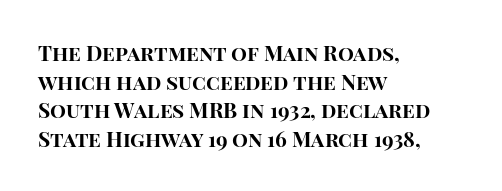
Q: Is the text bold? A: Yes.
Q: Is the text italic (slanted)? A: No, it is upright.
Q: Is the text underlined? A: No.
Q: How is the paragraph aligned? A: Left-aligned.
Q: Is the spacing between letters normal or unusually wide? A: Normal.
Q: Is the spacing between lines tight, normal or loose? A: Normal.
